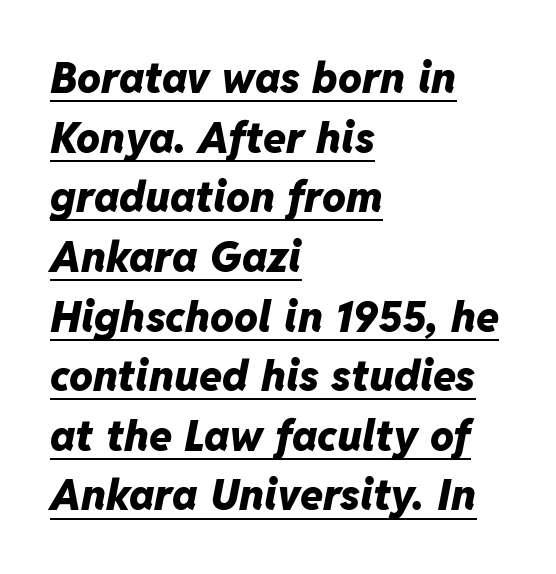
The image shows 42 px heavy type, italic (leaning right); set left-aligned, normal line spacing (1.42x), normal letter spacing, underlined; low stroke contrast and a medium x-height.
